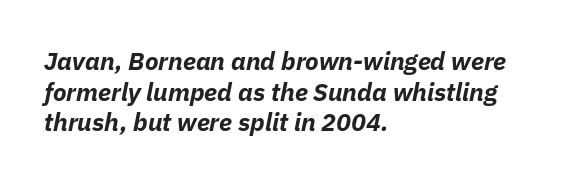
Q: Is the text bold? A: Yes.
Q: Is the text italic (slanted)? A: Yes, it leans right by about 11 degrees.
Q: Is the text underlined? A: No.
Q: How is the paragraph aligned? A: Left-aligned.
Q: Is the spacing between letters normal or unusually wide? A: Normal.
